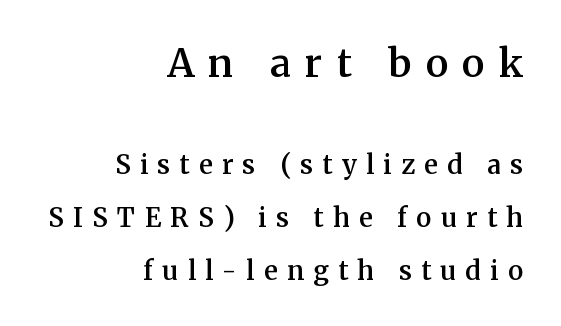
The image shows 39 px semibold serif type, upright; set right-aligned, loose line spacing (2.03x), unusually wide letter spacing (+0.36 em), not underlined; the first (top) block is 1.5x larger; medium stroke contrast and a medium x-height.
